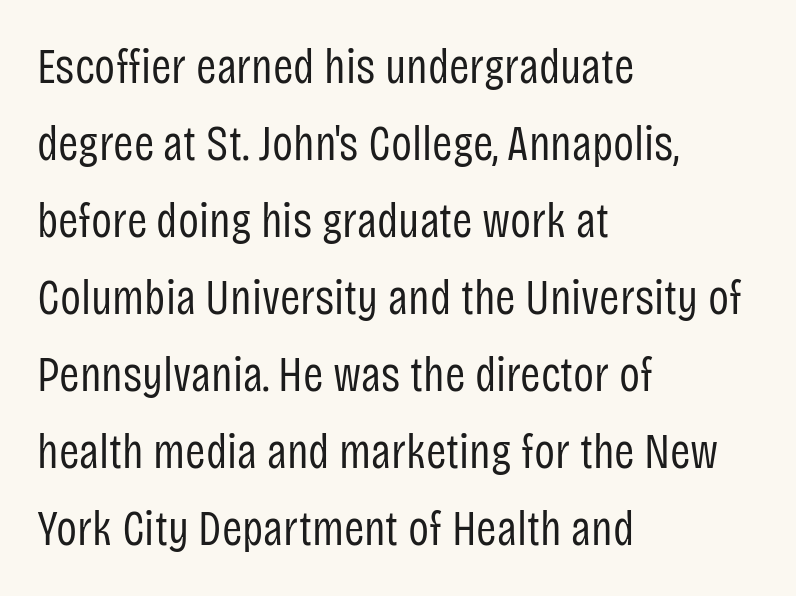
Q: Is the text bold? A: No.
Q: Is the text italic (slanted)? A: No, it is upright.
Q: Is the typeface a serif or a sans-serif typeface? A: Sans-serif.
Q: Is the text underlined? A: No.
Q: How is the paragraph aligned? A: Left-aligned.
Q: Is the spacing between letters normal or unusually wide? A: Normal.
Q: Is the spacing between lines tight, normal or loose? A: Normal.
Q: Width (condensed, normal, or wide)? A: Condensed.
Q: Stroke contrast? A: Low.
Q: x-height? A: Large.
Q: Monospaced? A: No.
